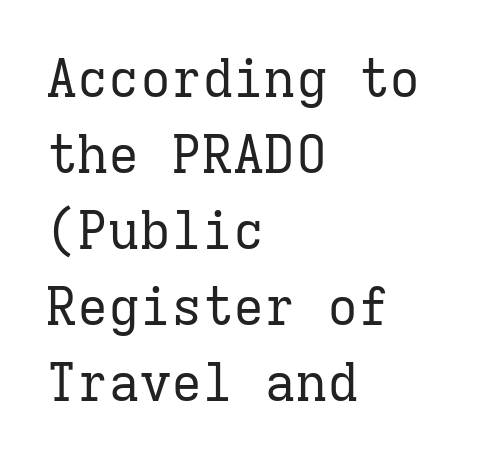
Q: Is the text bold? A: No.
Q: Is the text italic (slanted)? A: No, it is upright.
Q: Is the typeface a serif or a sans-serif typeface? A: Serif.
Q: Is the text underlined? A: No.
Q: How is the paragraph aligned? A: Left-aligned.
Q: Is the spacing between letters normal or unusually wide? A: Normal.
Q: Is the spacing between lines tight, normal or loose? A: Normal.
Q: Width (condensed, normal, or wide)? A: Normal.
Q: Stroke contrast? A: Low.
Q: x-height? A: Medium.
Q: Monospaced? A: Yes.
